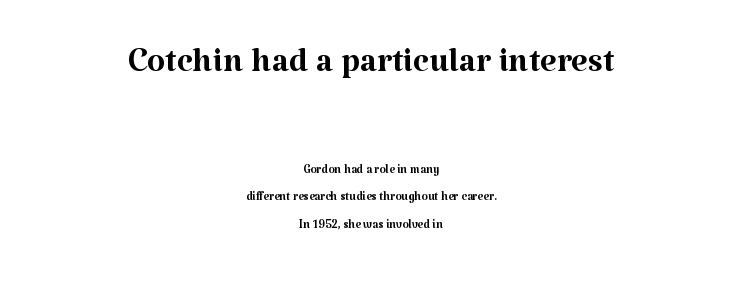
{"serif": "yes", "italic": "no", "bold": "no", "weight": "regular", "width": "normal", "stroke_contrast": "medium", "x_height": "medium", "monospaced": "no", "underline": "no", "align": "center", "line_spacing_ratio": 1.71, "letter_spacing": "normal", "letter_spacing_em": 0.0, "larger_block": "first", "size_ratio": 2.94, "glyph_px": 47}
